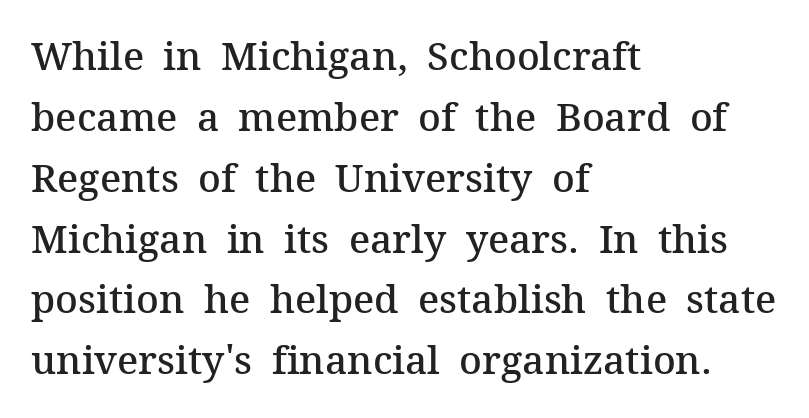
{"serif": "yes", "italic": "no", "bold": "semi", "weight": "semibold", "width": "normal", "stroke_contrast": "medium", "x_height": "medium", "monospaced": "no", "underline": "no", "align": "left", "line_spacing": "normal", "line_spacing_ratio": 1.56, "letter_spacing": "normal", "letter_spacing_em": 0.0, "glyph_px": 39}
